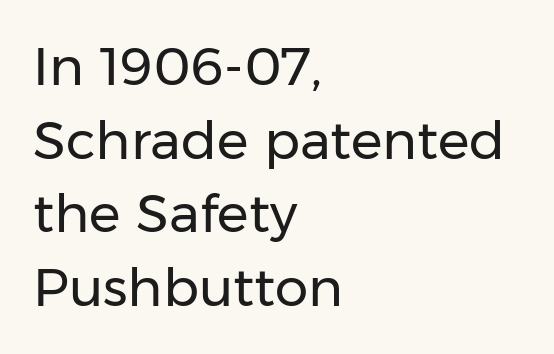
Q: Is the text bold? A: No.
Q: Is the text italic (slanted)? A: No, it is upright.
Q: Is the typeface a serif or a sans-serif typeface? A: Sans-serif.
Q: Is the text underlined? A: No.
Q: How is the paragraph aligned? A: Left-aligned.
Q: Is the spacing between letters normal or unusually wide? A: Normal.
Q: Is the spacing between lines tight, normal or loose? A: Normal.
Q: Width (condensed, normal, or wide)? A: Normal.
Q: Stroke contrast? A: Low.
Q: x-height? A: Medium.
Q: Monospaced? A: No.
